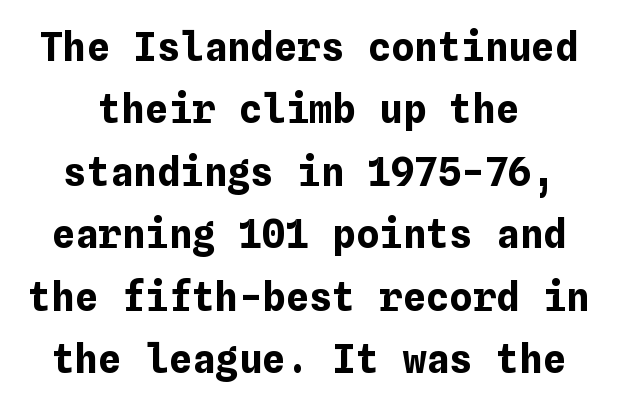
{"italic": "no", "bold": "yes", "weight": "bold", "width": "normal", "stroke_contrast": "low", "x_height": "medium", "underline": "no", "line_spacing": "normal", "line_spacing_ratio": 1.6, "letter_spacing": "normal", "letter_spacing_em": 0.0, "glyph_px": 39}
